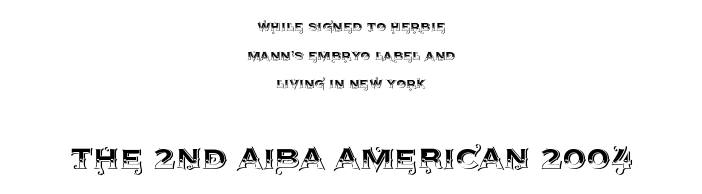
The image shows 40 px text type, upright; set centered, line spacing 1.79x, normal letter spacing, not underlined; the second (bottom) block is 2.5x larger; a large x-height.
